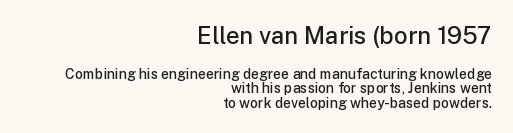
The image shows 24 px text type, upright; set right-aligned, tight line spacing (1.03x), normal letter spacing, not underlined; the first (top) block is 1.71x larger.
